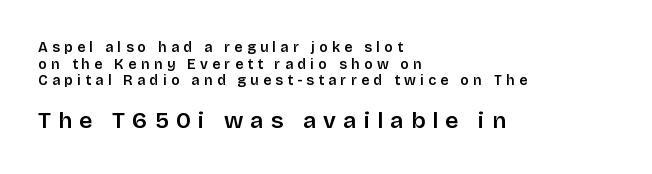
The image shows 23 px text type, upright; set left-aligned, line spacing 1.19x, unusually wide letter spacing (+0.31 em), not underlined; the second (bottom) block is 1.64x larger.
